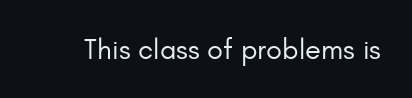
Does extra space separate the letters? No, they use regular spacing. The passage shown is typed in a proportional face where columns would drift. Descenders are the only things crossing below the line. The face used here is a sans, in the tradition of grotesques and geometrics. No chunkiness to these letters — they're not bold. Posture: upright roman.
